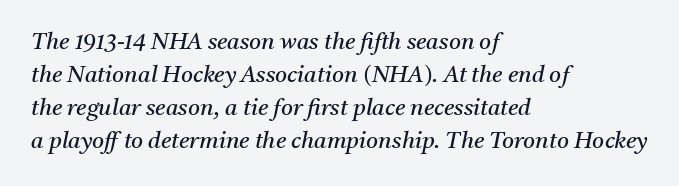
Q: Is the text bold? A: No.
Q: Is the text italic (slanted)? A: Yes, it leans right by about 11 degrees.
Q: Is the text underlined? A: No.
Q: How is the paragraph aligned? A: Left-aligned.
Q: Is the spacing between letters normal or unusually wide? A: Normal.
Q: Is the spacing between lines tight, normal or loose? A: Normal.
